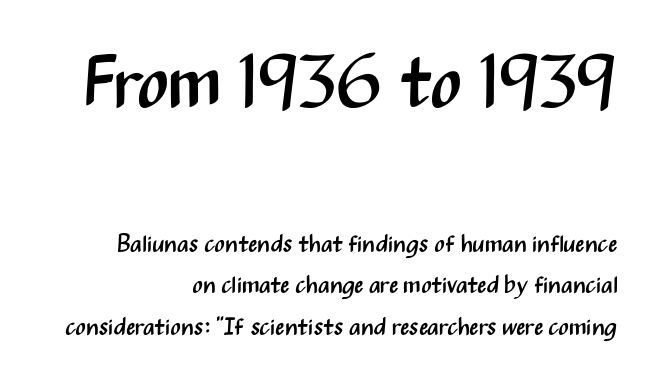
{"serif": "no", "italic": "no", "bold": "no", "weight": "regular", "width": "condensed", "stroke_contrast": "medium", "x_height": "medium", "monospaced": "no", "underline": "no", "align": "right", "line_spacing_ratio": 1.72, "letter_spacing": "normal", "letter_spacing_em": 0.0, "larger_block": "first", "size_ratio": 3.04, "glyph_px": 73}
